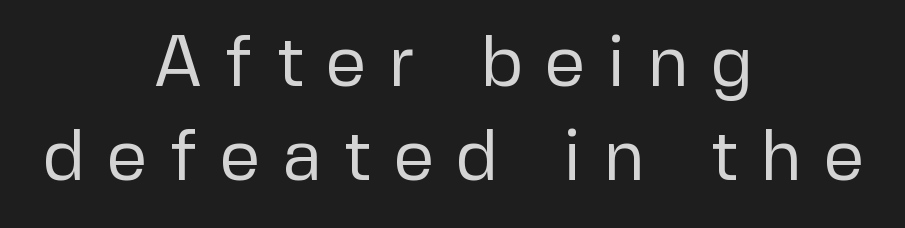
How are the letters spaced? Widely, with obvious added tracking. Style check: upright. Vertical spacing — default. Every row of glyphs is offset so its center matches the block's center.
